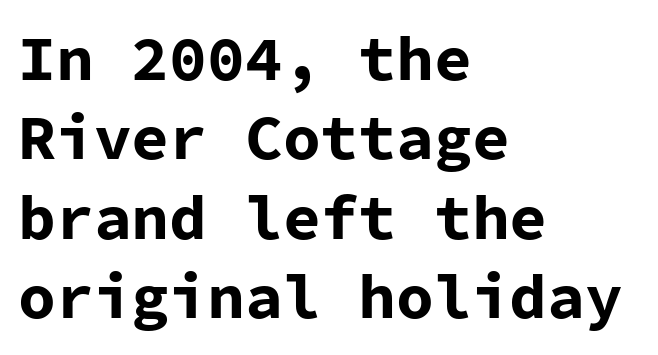
{"serif": "no", "italic": "no", "bold": "yes", "weight": "bold", "width": "normal", "stroke_contrast": "low", "x_height": "medium", "monospaced": "yes", "underline": "no", "align": "left", "line_spacing": "normal", "line_spacing_ratio": 1.26, "letter_spacing": "normal", "letter_spacing_em": 0.0, "glyph_px": 63}
